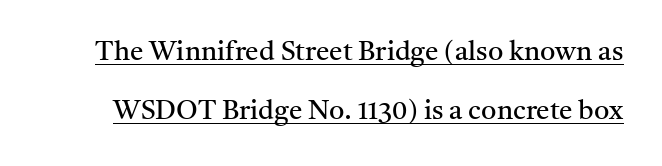
{"italic": "no", "bold": "no", "underline": "yes", "line_spacing": "loose", "line_spacing_ratio": 2.2, "letter_spacing": "normal", "letter_spacing_em": 0.0, "glyph_px": 27}
